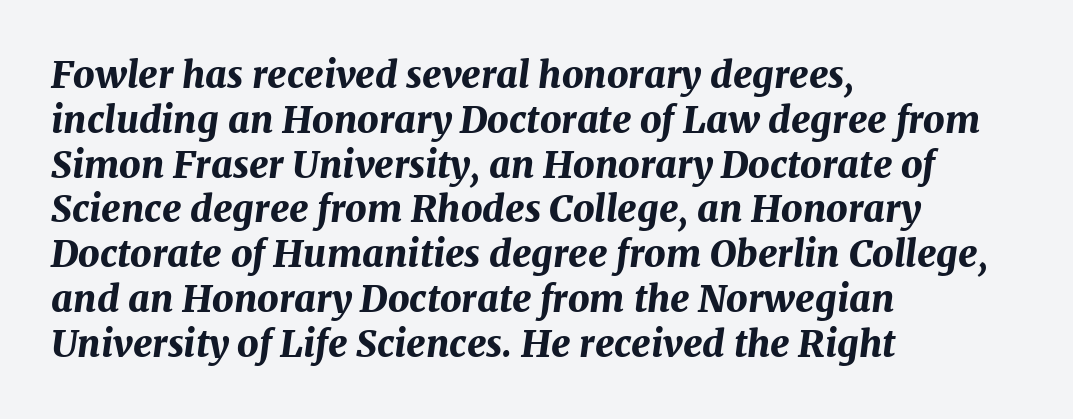
Caption: multi-line text, flush left, ragged right. On the weight axis this lands at bold, roughly 700. The foot of each line stays bare and open. Caption: standard tracking, unaltered.
